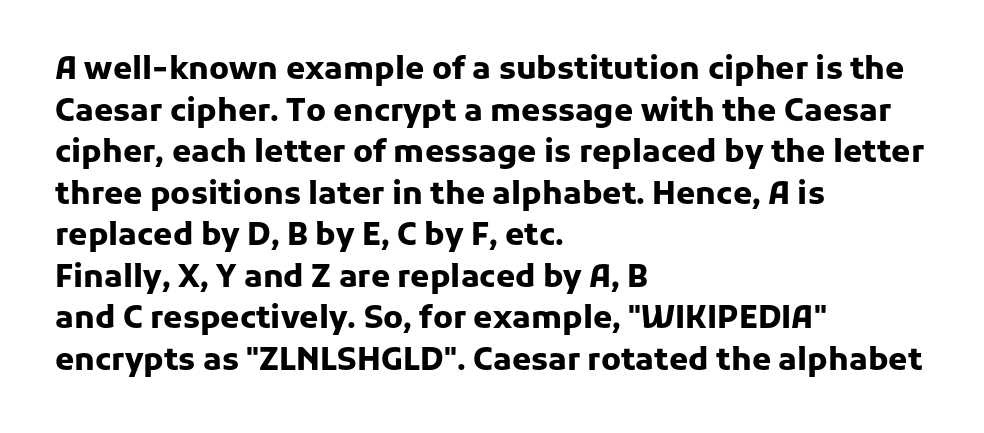
{"serif": "no", "italic": "no", "bold": "yes", "weight": "heavy", "width": "normal", "stroke_contrast": "low", "x_height": "medium", "monospaced": "no", "underline": "no", "align": "left", "line_spacing": "normal", "line_spacing_ratio": 1.34, "letter_spacing": "normal", "letter_spacing_em": 0.0, "glyph_px": 31}
